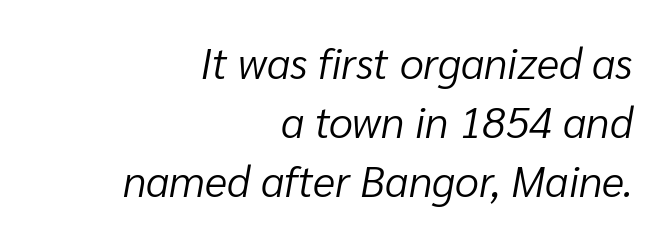
The image shows 43 px light type, italic (leaning right); set right-aligned, normal line spacing (1.37x), normal letter spacing, not underlined; low stroke contrast and a medium x-height.
